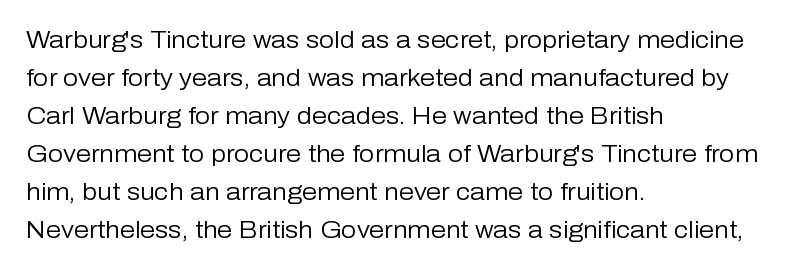
Caption: standard tracking, unaltered. How would I describe the line gaps? Plain and ordinary. Notice how the stems are strictly vertical — no italics here. The typeface has the unassuming heft of standard copy or less. The lines are quadded left.
